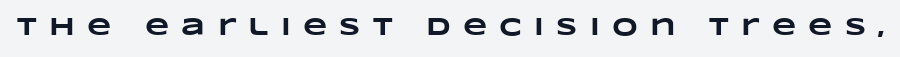
Someone cranked the tracking dial way up on this one. The string is rendered with underlining switched off. Its strokes are broad and dark, the hallmark of bold type.
